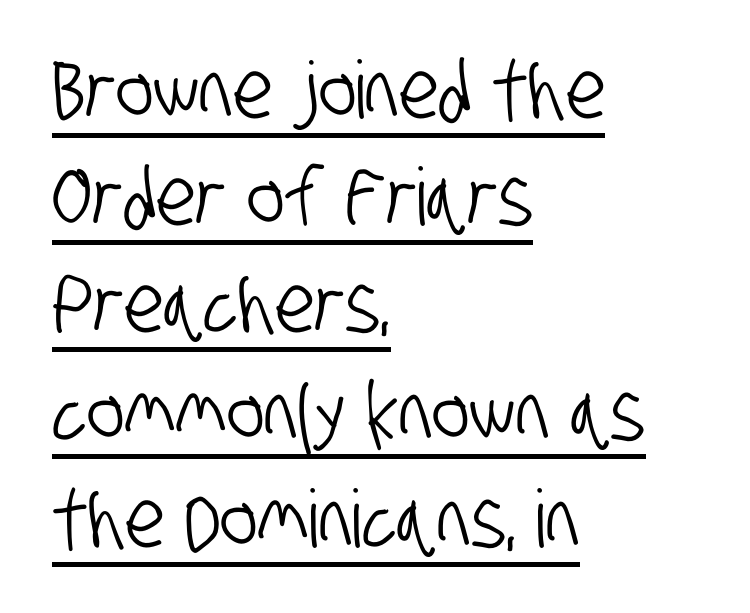
Do the characters align in a grid? No, the font is proportional. Each line starts at the same left margin while the right side varies. The specimen includes a rule beneath the text block's lines. Inter-character spacing is left at the font's built-in metrics.
